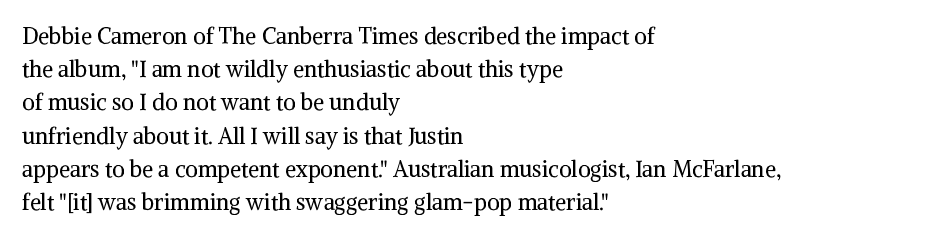
{"italic": "no", "bold": "no", "underline": "no", "align": "left", "line_spacing": "normal", "line_spacing_ratio": 1.51, "letter_spacing": "normal", "letter_spacing_em": 0.0, "glyph_px": 22}
